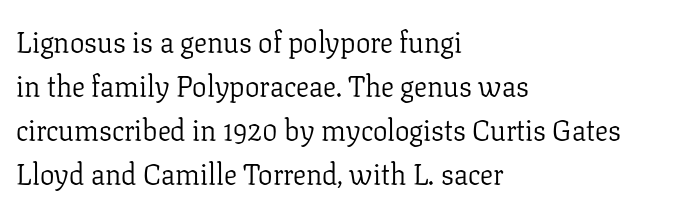
This rendering uses left alignment, leaving the right contour irregular. Posture: vertical. The lines sit at an ordinary, default distance from one another. The rendering uses natural spacing where letterforms have individual widths.
